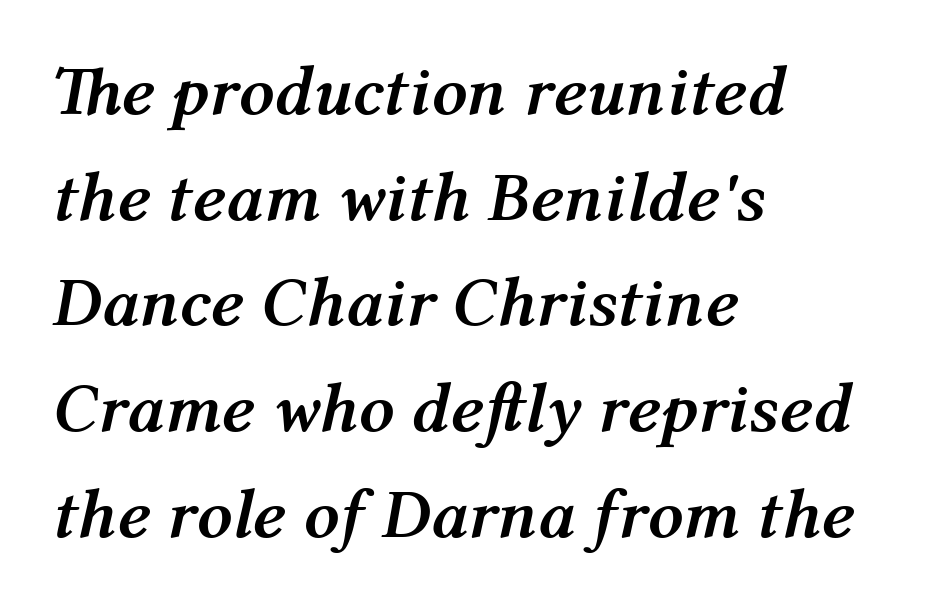
Letter spacing: default. Summary of vertical rhythm: regular, with standard interline spacing. When letters slant like this, we call the style italic. Line starts are locked; line ends wander. No word sits above an underline. Students, this is bold: see how much ink each stroke carries.
